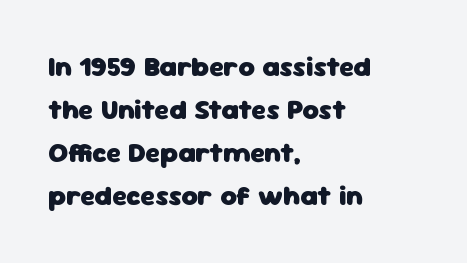
The image shows 28 px heavy sans-serif type, upright; set left-aligned, normal line spacing (1.54x), normal letter spacing, not underlined; low stroke contrast and a medium x-height.
